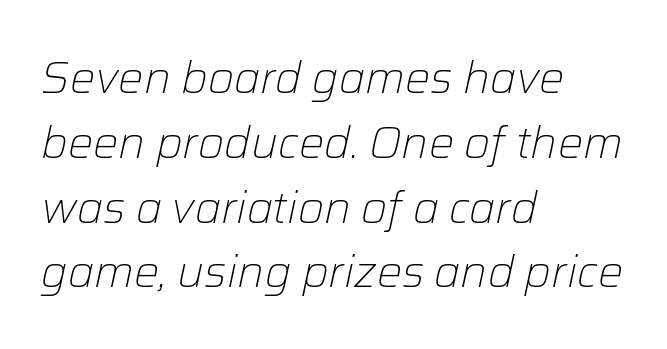
Q: Is the text bold? A: No.
Q: Is the text italic (slanted)? A: Yes, it leans right by about 12 degrees.
Q: Is the text underlined? A: No.
Q: How is the paragraph aligned? A: Left-aligned.
Q: Is the spacing between letters normal or unusually wide? A: Normal.
Q: Is the spacing between lines tight, normal or loose? A: Normal.
Q: Width (condensed, normal, or wide)? A: Normal.
Q: Stroke contrast? A: Low.
Q: x-height? A: Medium.
Q: Monospaced? A: No.
